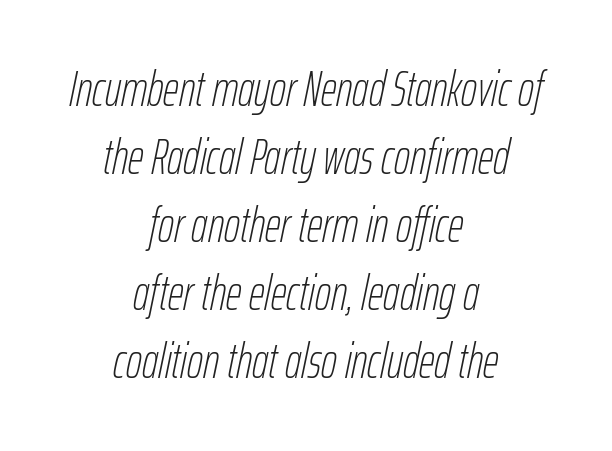
In terms of letterspacing, this is plain default setting. The strip under each line holds only bare page. You could not count columns in this text — the font is proportionally spaced. The whole block is typeset with a tilt. Stems here are at most as thick as an everyday book face. Evenly set lines give the paragraph a standard silhouette.
